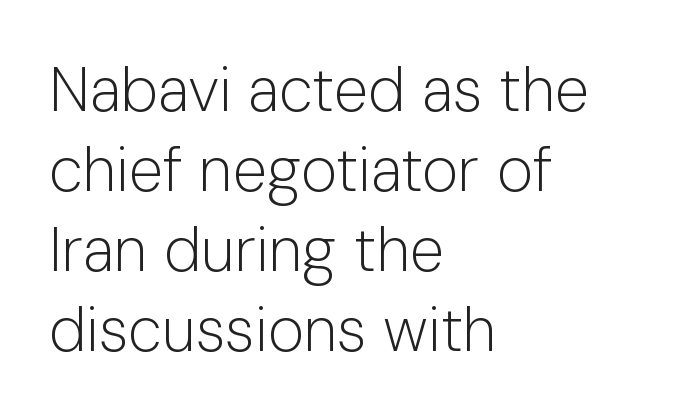
The image shows 62 px light sans-serif type, upright; set left-aligned, normal line spacing (1.29x), normal letter spacing, not underlined; low stroke contrast and a medium x-height.
